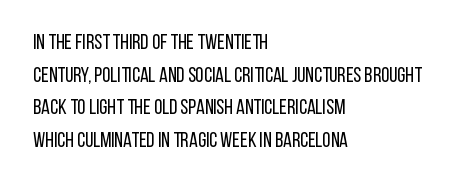
Q: Is the text bold? A: No.
Q: Is the text italic (slanted)? A: No, it is upright.
Q: Is the text underlined? A: No.
Q: How is the paragraph aligned? A: Left-aligned.
Q: Is the spacing between letters normal or unusually wide? A: Normal.
Q: Is the spacing between lines tight, normal or loose? A: Normal.
